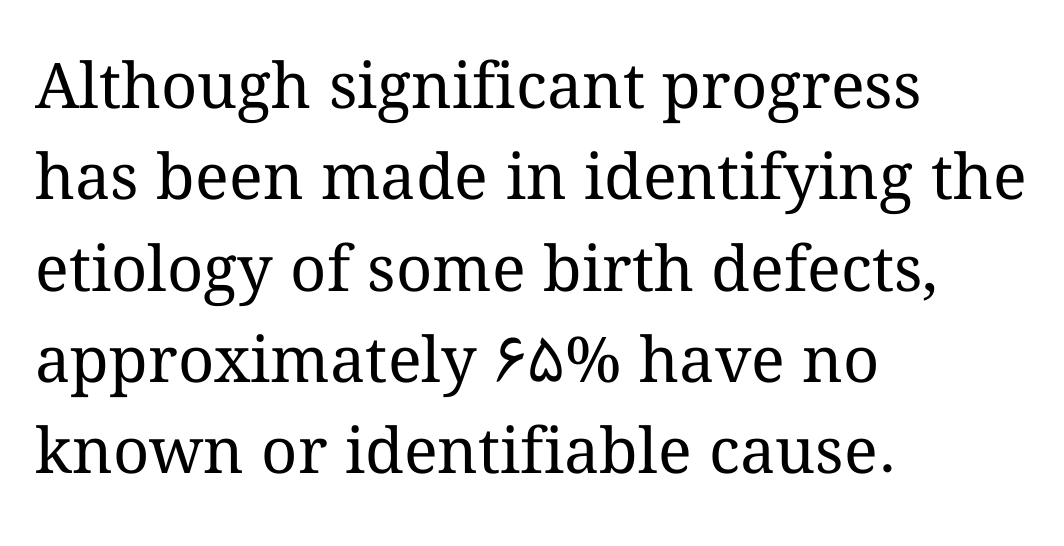
{"italic": "no", "bold": "no", "weight": "regular", "width": "normal", "stroke_contrast": "medium", "x_height": "medium", "monospaced": "no", "underline": "no", "align": "left", "line_spacing": "normal", "line_spacing_ratio": 1.45, "letter_spacing": "normal", "letter_spacing_em": 0.0, "glyph_px": 63}
